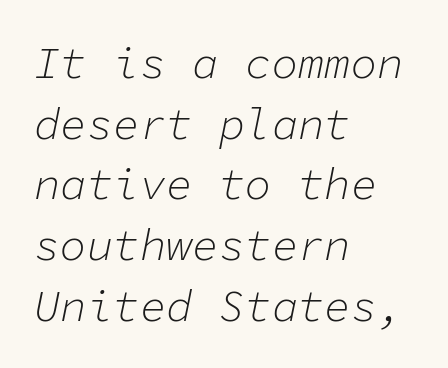
{"italic": "yes", "lean": "right", "slant_degrees": 11, "bold": "no", "weight": "light", "width": "normal", "stroke_contrast": "low", "x_height": "medium", "monospaced": "yes", "underline": "no", "align": "left", "line_spacing": "normal", "line_spacing_ratio": 1.38, "letter_spacing": "normal", "letter_spacing_em": 0.0, "glyph_px": 44}
